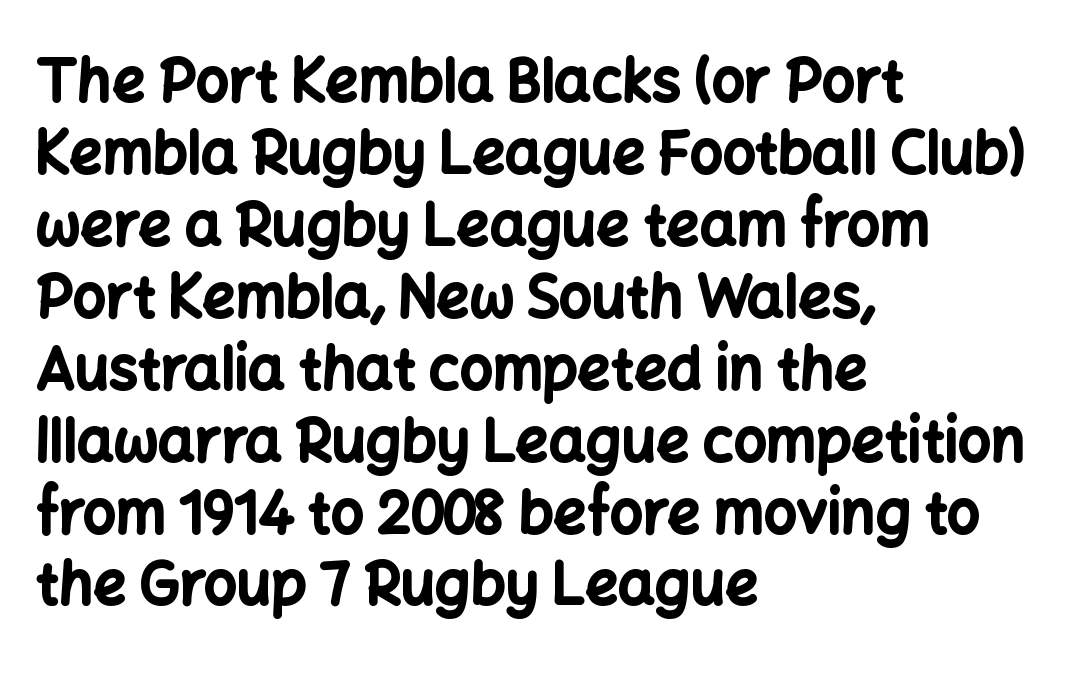
Q: Is the text bold? A: Yes.
Q: Is the text italic (slanted)? A: No, it is upright.
Q: Is the typeface a serif or a sans-serif typeface? A: Sans-serif.
Q: Is the text underlined? A: No.
Q: How is the paragraph aligned? A: Left-aligned.
Q: Is the spacing between letters normal or unusually wide? A: Normal.
Q: Width (condensed, normal, or wide)? A: Normal.
Q: Stroke contrast? A: Low.
Q: x-height? A: Medium.
Q: Monospaced? A: No.
